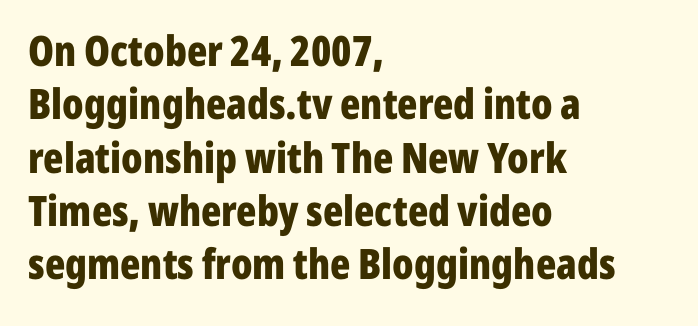
Q: Is the text bold? A: Yes.
Q: Is the text italic (slanted)? A: No, it is upright.
Q: Is the typeface a serif or a sans-serif typeface? A: Sans-serif.
Q: Is the text underlined? A: No.
Q: How is the paragraph aligned? A: Left-aligned.
Q: Is the spacing between letters normal or unusually wide? A: Normal.
Q: Is the spacing between lines tight, normal or loose? A: Normal.
Q: Width (condensed, normal, or wide)? A: Condensed.
Q: Stroke contrast? A: Low.
Q: x-height? A: Medium.
Q: Monospaced? A: No.
